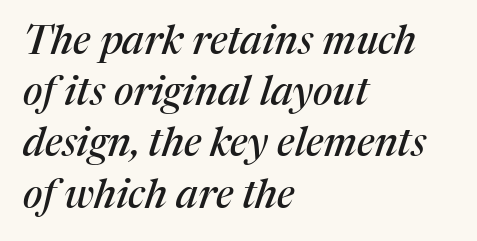
The rendering keeps characters at their native spacing. Vertically, the passage feels balanced, rows spaced as you'd expect. This sample has the flowing, uneven cadence of proportional lettering. Check under the words: just untouched page.
